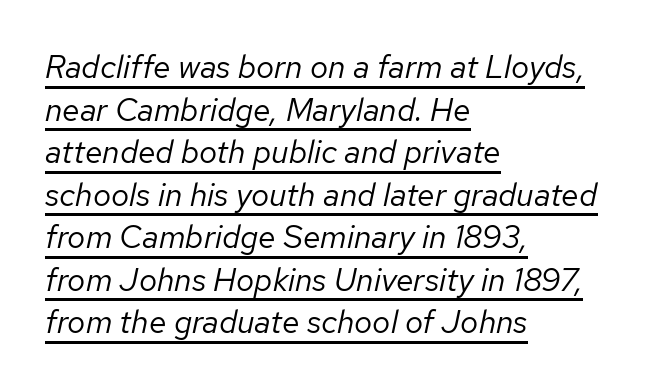
Line spacing here is normal. Summary of weight: not heavy and not bold. Default kerning and tracking; the words read as compact shapes. The rendering uses natural spacing where letterforms have individual widths.
